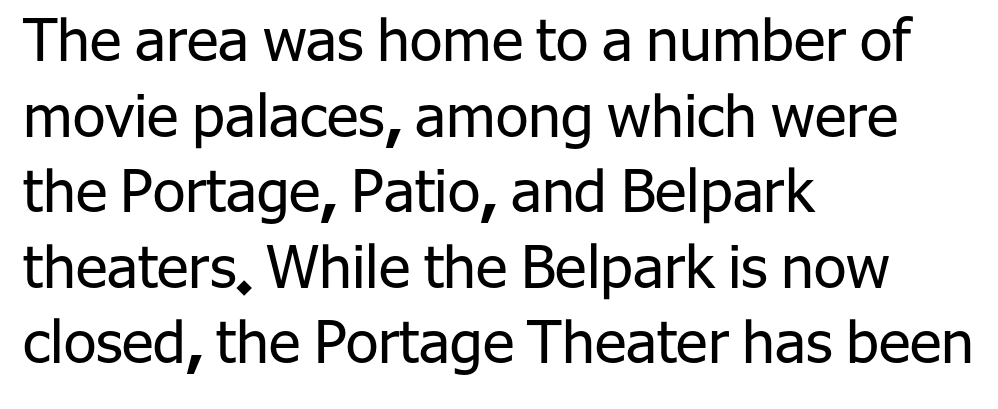
Q: Is the text bold? A: No.
Q: Is the text italic (slanted)? A: No, it is upright.
Q: Is the typeface a serif or a sans-serif typeface? A: Sans-serif.
Q: Is the text underlined? A: No.
Q: How is the paragraph aligned? A: Left-aligned.
Q: Is the spacing between letters normal or unusually wide? A: Normal.
Q: Is the spacing between lines tight, normal or loose? A: Normal.
Q: Width (condensed, normal, or wide)? A: Normal.
Q: Stroke contrast? A: Low.
Q: x-height? A: Medium.
Q: Monospaced? A: No.
